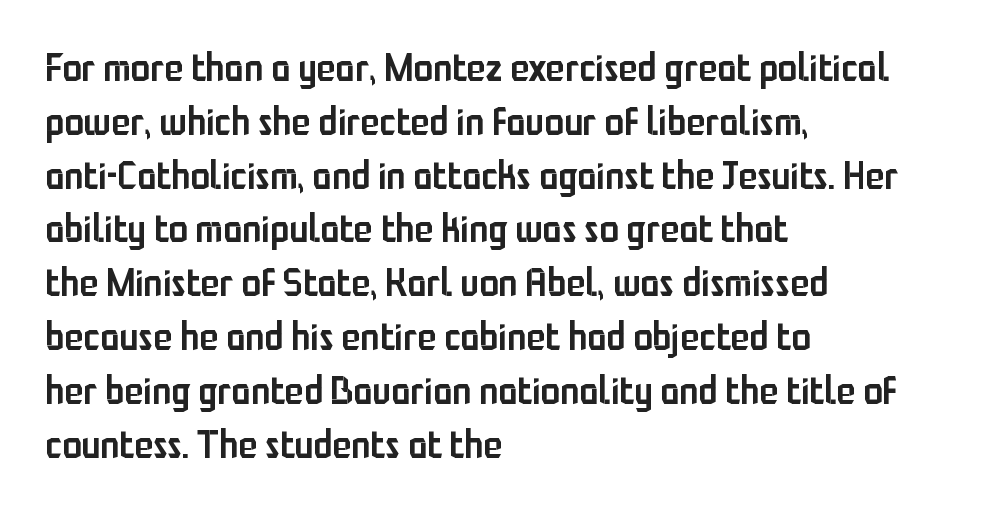
The glyphs in this specimen are sans serif. No word sits above an underline. Its strokes are somewhat broadened, the hallmark of semibold type. Looks like regular typesetting: each glyph gets only the width it needs. The lines in this sample share a left origin and differ only in where they stop.
